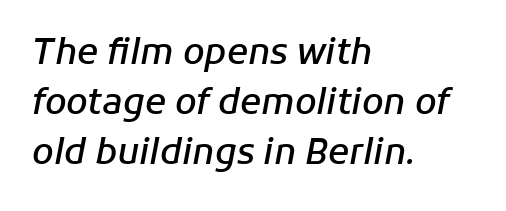
{"italic": "yes", "lean": "right", "slant_degrees": 11, "bold": "semi", "weight": "semibold", "width": "normal", "stroke_contrast": "low", "x_height": "medium", "monospaced": "no", "underline": "no", "align": "left", "line_spacing": "normal", "line_spacing_ratio": 1.43, "letter_spacing": "normal", "letter_spacing_em": 0.0, "glyph_px": 35}
